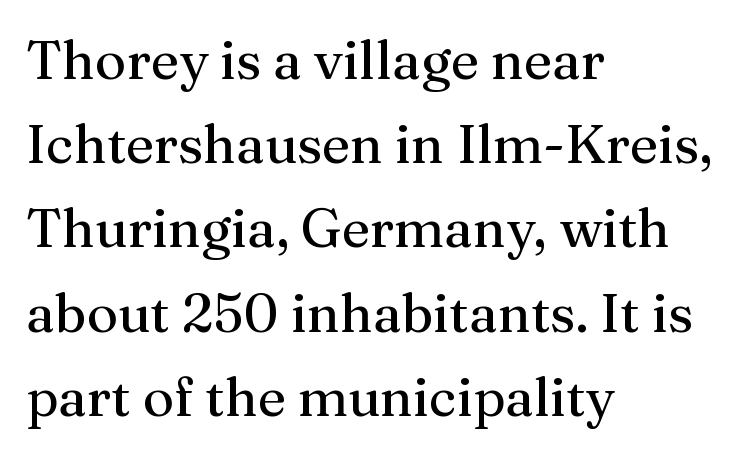
{"serif": "yes", "italic": "no", "bold": "no", "weight": "regular", "width": "normal", "stroke_contrast": "medium", "x_height": "medium", "monospaced": "no", "underline": "no", "align": "left", "line_spacing": "normal", "line_spacing_ratio": 1.56, "letter_spacing": "normal", "letter_spacing_em": 0.0, "glyph_px": 54}
